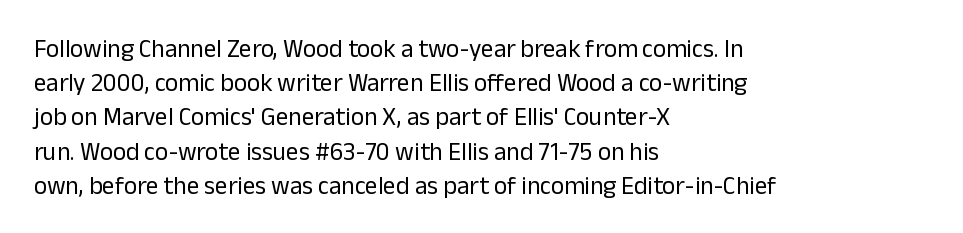
The area under the type is left untouched. A roman cut, with each character standing at attention. Observe the ordinary spacing: letters are neighbours, not strangers. Notice how the passage keeps a crisp vertical edge on the left only.
